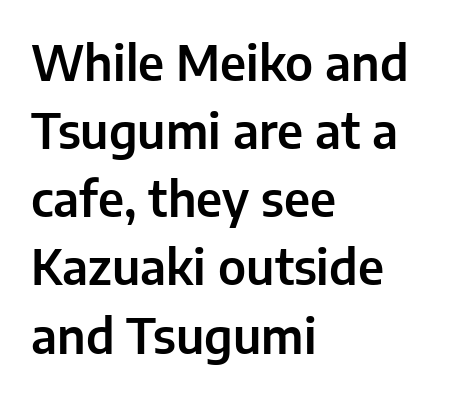
Examine the stroke ends and you'll find no serifs. Vertical spacing — default. A typesetter would call this proportional, since set widths differ per character. There is no visible air inserted between adjacent glyphs. Just letters on the line, the space beneath them empty. In terms of posture, this sample is upright.
